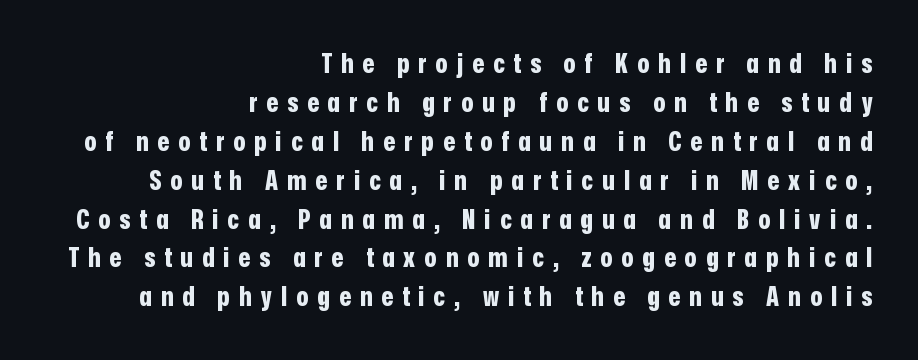
The image shows 27 px bold type, upright; set right-aligned, normal line spacing (1.44x), unusually wide letter spacing (+0.34 em), not underlined.
